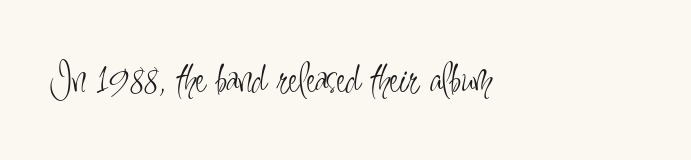
The setting favours the left margin, as ordinary paragraphs usually do. The line texture is even and compact thanks to regular tracking. To sum up the face: it is a sans, with no serifs. The font sits on the lighter half of the weight spectrum, regular included.
